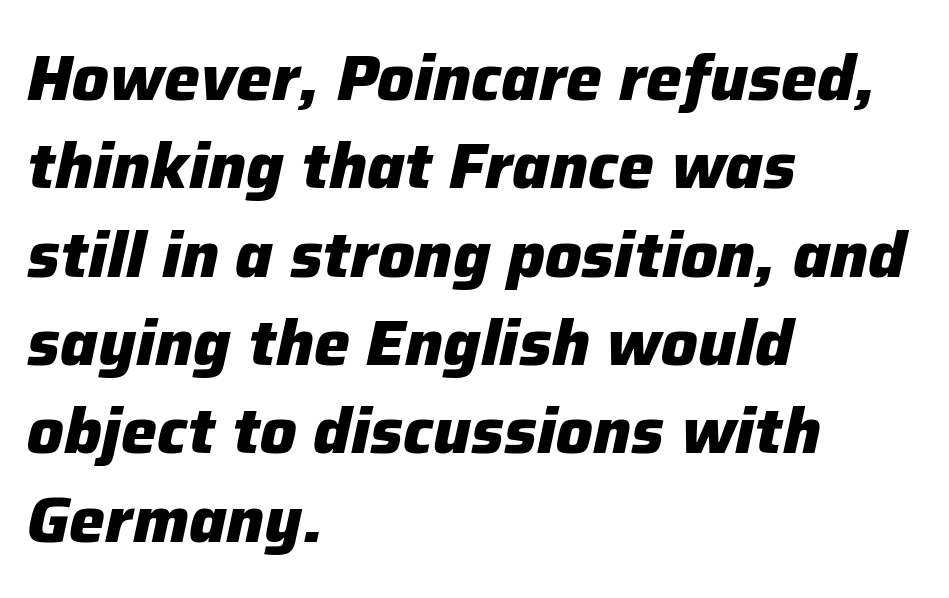
{"italic": "yes", "lean": "right", "slant_degrees": 12, "bold": "yes", "weight": "heavy", "width": "normal", "stroke_contrast": "low", "x_height": "medium", "monospaced": "no", "underline": "no", "align": "left", "line_spacing": "normal", "line_spacing_ratio": 1.38, "letter_spacing": "normal", "letter_spacing_em": 0.0, "glyph_px": 64}
